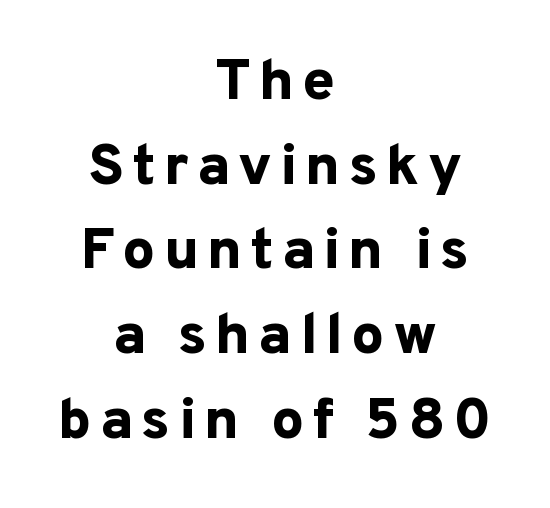
{"serif": "no", "italic": "no", "bold": "yes", "weight": "bold", "width": "normal", "stroke_contrast": "low", "x_height": "medium", "monospaced": "no", "underline": "no", "align": "center", "line_spacing": "normal", "line_spacing_ratio": 1.46, "glyph_px": 58}
